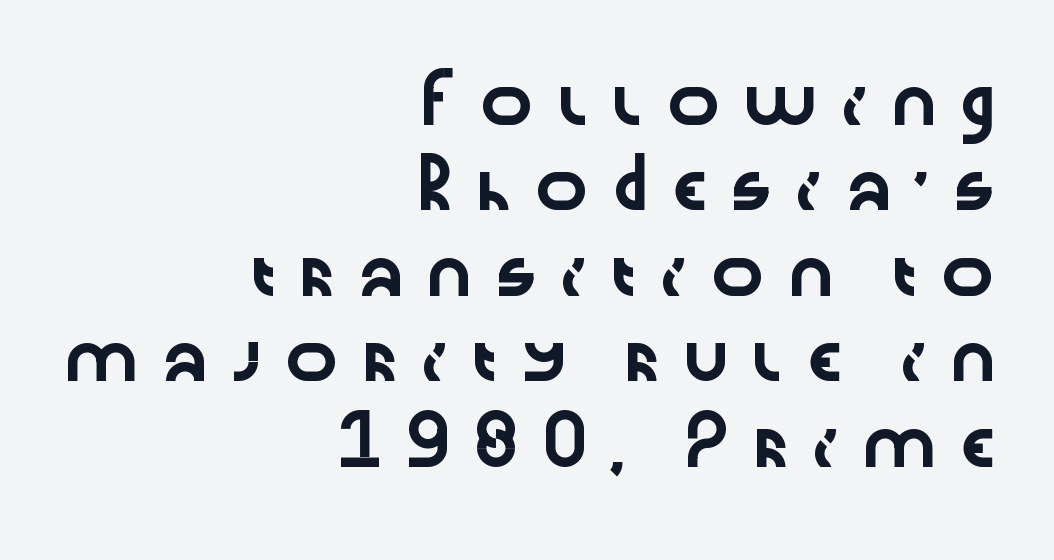
The image shows 45 px wide sans-serif type, upright; set right-aligned, loose line spacing (1.9x), unusually wide letter spacing (+0.36 em), not underlined; low stroke contrast and a medium x-height.
